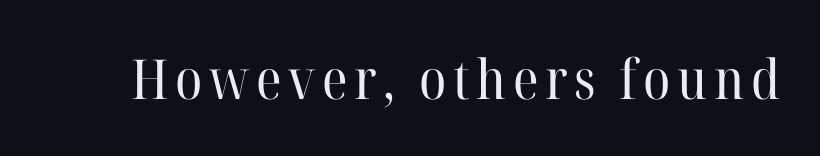
{"serif": "yes", "italic": "no", "bold": "no", "weight": "regular", "width": "normal", "stroke_contrast": "high", "x_height": "medium", "monospaced": "no", "underline": "no", "glyph_px": 55}
